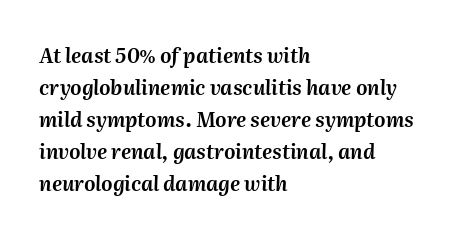
The image shows 20 px text type, italic (leaning right); set left-aligned, normal line spacing (1.6x), normal letter spacing, not underlined.
